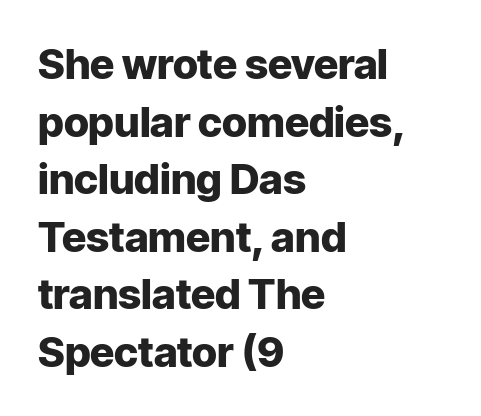
{"serif": "no", "italic": "no", "bold": "yes", "weight": "heavy", "width": "normal", "stroke_contrast": "low", "x_height": "medium", "monospaced": "no", "underline": "no", "align": "left", "line_spacing": "normal", "line_spacing_ratio": 1.37, "letter_spacing": "normal", "letter_spacing_em": 0.0, "glyph_px": 42}
